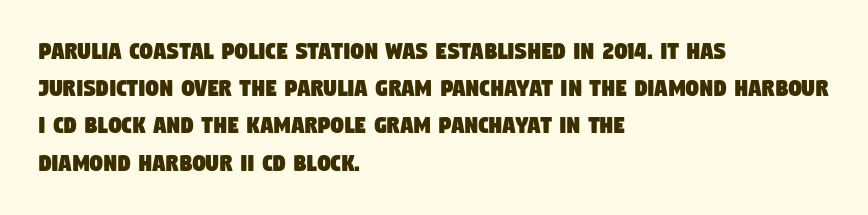
Q: Is the text underlined? A: No.
Q: How is the paragraph aligned? A: Left-aligned.
Q: Is the spacing between letters normal or unusually wide? A: Normal.
Q: Is the spacing between lines tight, normal or loose? A: Normal.
